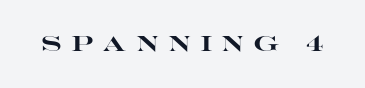
The image shows 21 px bold type, upright; set unusually wide letter spacing (+0.44 em), not underlined.
